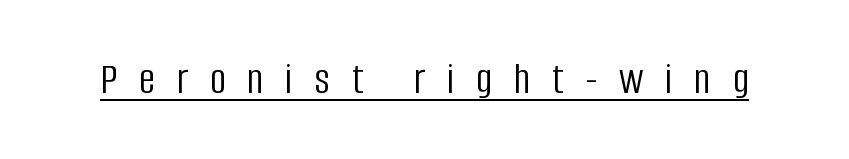
Q: Is the text bold? A: No.
Q: Is the text italic (slanted)? A: No, it is upright.
Q: Is the typeface a serif or a sans-serif typeface? A: Sans-serif.
Q: Is the text underlined? A: Yes.
Q: Is the spacing between letters normal or unusually wide? A: Unusually wide.
Q: Width (condensed, normal, or wide)? A: Condensed.
Q: Stroke contrast? A: Low.
Q: x-height? A: Large.
Q: Monospaced? A: No.
